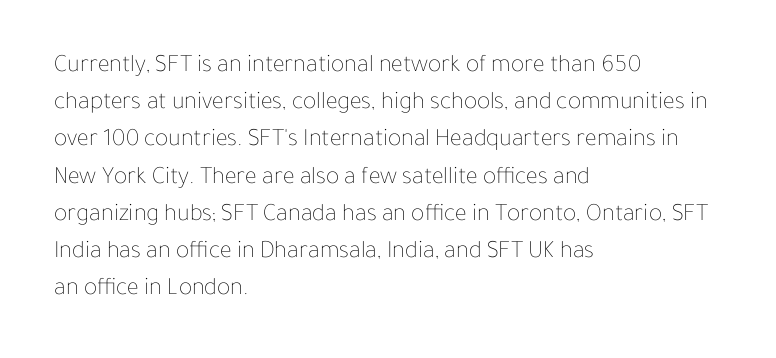
{"italic": "no", "bold": "no", "underline": "no", "align": "left", "line_spacing": "normal", "line_spacing_ratio": 1.49, "letter_spacing": "normal", "letter_spacing_em": 0.0, "glyph_px": 25}
